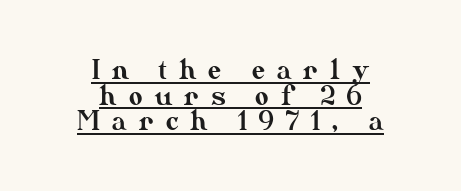
The image shows 26 px text type, upright; set centered, tight line spacing (0.99x), unusually wide letter spacing (+0.46 em), underlined.
